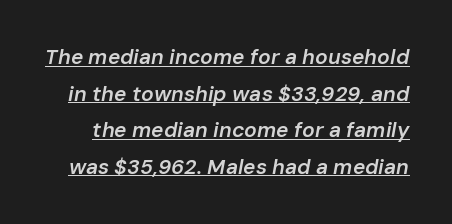
{"italic": "yes", "lean": "right", "slant_degrees": 10, "bold": "semi", "underline": "yes", "line_spacing_ratio": 1.74, "letter_spacing": "normal", "letter_spacing_em": 0.0, "glyph_px": 21}
